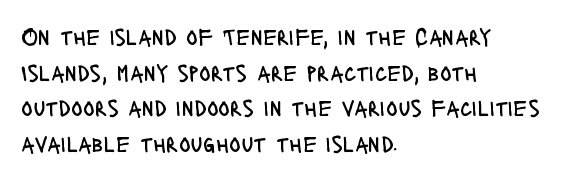
{"italic": "no", "bold": "no", "underline": "no", "align": "left", "line_spacing": "normal", "line_spacing_ratio": 1.48, "letter_spacing": "normal", "letter_spacing_em": 0.0, "glyph_px": 24}
